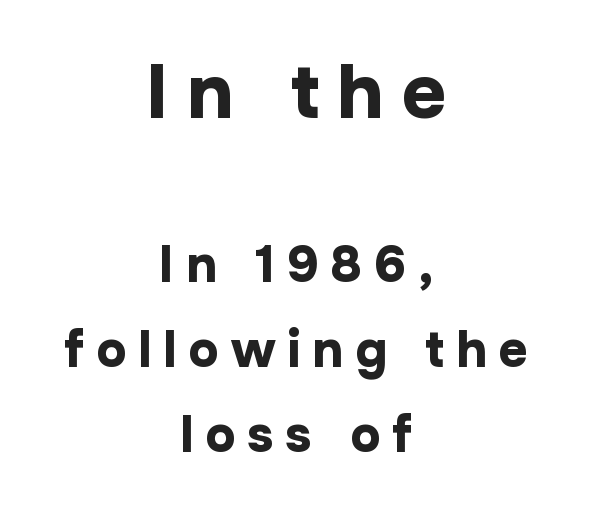
Q: Is the text bold? A: Yes.
Q: Is the text italic (slanted)? A: No, it is upright.
Q: Is the typeface a serif or a sans-serif typeface? A: Sans-serif.
Q: Is the text underlined? A: No.
Q: How is the paragraph aligned? A: Centered.
Q: Is the spacing between letters normal or unusually wide? A: Unusually wide.
Q: Is the spacing between lines tight, normal or loose? A: Normal.
Q: Which block of text is set in a larger size, the first (top) or the second (bottom)? A: The first (top) one.
Q: Width (condensed, normal, or wide)? A: Normal.
Q: Stroke contrast? A: Low.
Q: x-height? A: Medium.
Q: Monospaced? A: No.
